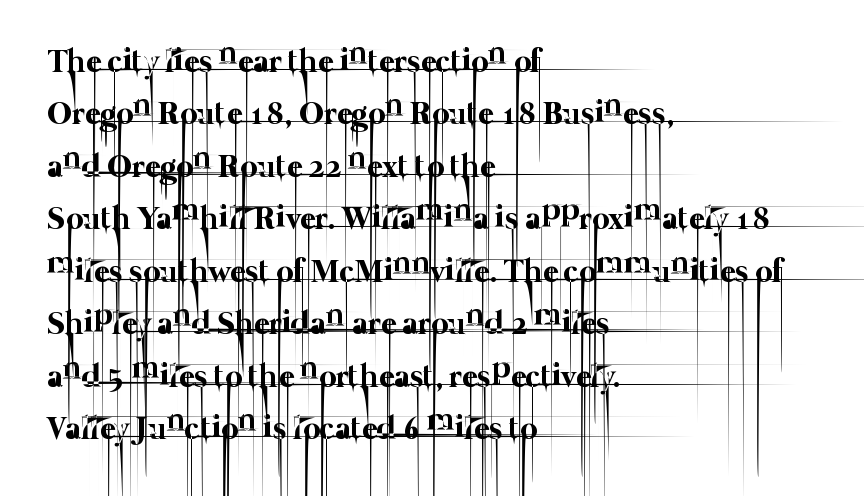
The image shows 33 px thin type; set left-aligned, normal line spacing (1.59x), normal letter spacing, not underlined; low stroke contrast and a medium x-height.
